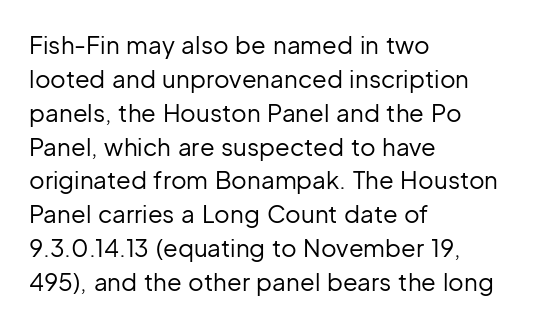
The image shows 24 px text type, upright; set left-aligned, normal line spacing (1.41x), normal letter spacing, not underlined.
